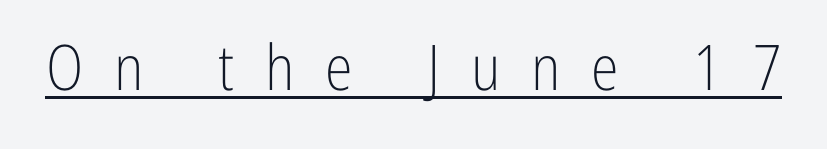
The image shows 63 px light, condensed sans-serif type, upright; set unusually wide letter spacing (+0.49 em), underlined; low stroke contrast and a medium x-height.
